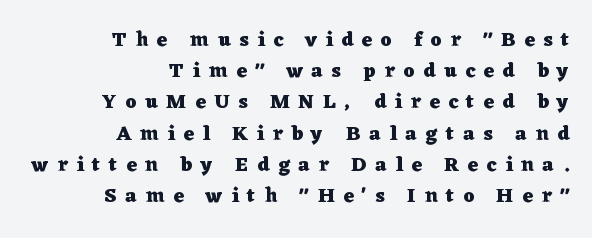
Q: Is the text bold? A: Yes.
Q: Is the text italic (slanted)? A: No, it is upright.
Q: Is the text underlined? A: No.
Q: How is the paragraph aligned? A: Right-aligned.
Q: Is the spacing between letters normal or unusually wide? A: Unusually wide.
Q: Is the spacing between lines tight, normal or loose? A: Normal.
